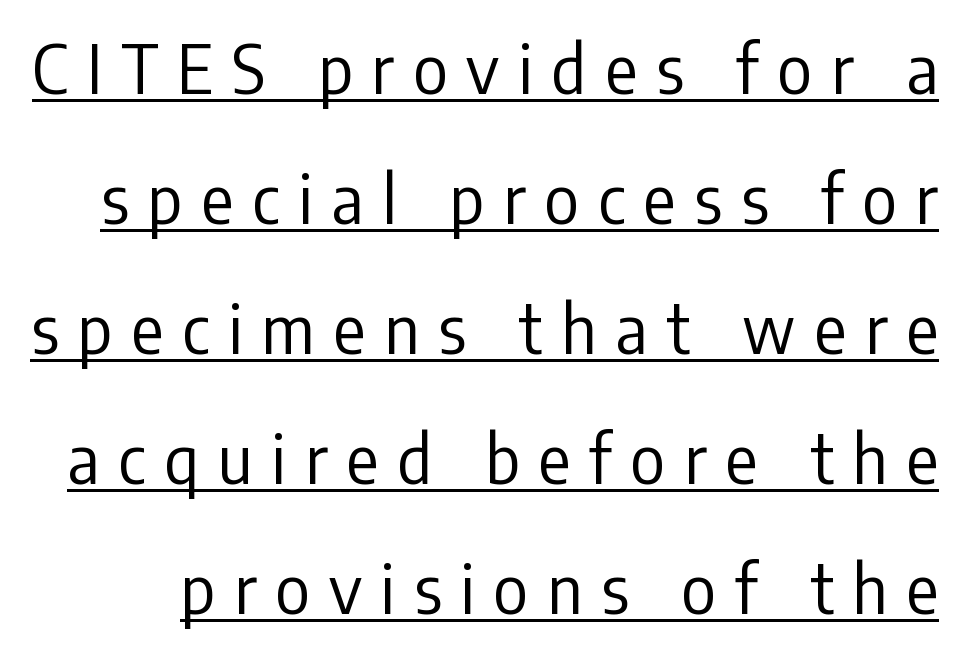
The image shows 67 px regular-weight, condensed sans-serif type, upright; set loose line spacing (1.94x), unusually wide letter spacing (+0.28 em), underlined; low stroke contrast and a medium x-height.
